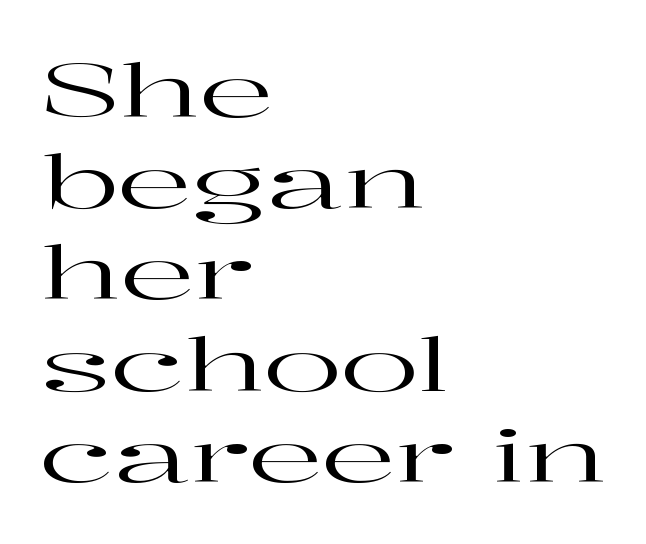
The image shows 73 px wide serif type, upright; set left-aligned, normal line spacing (1.25x), normal letter spacing, not underlined; high stroke contrast and a medium x-height.
